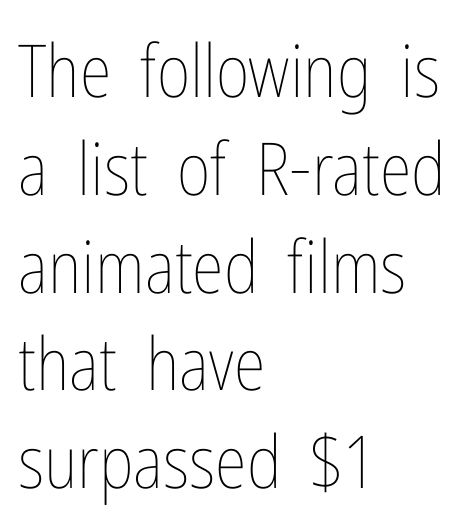
The image shows 73 px thin, condensed type, upright; set left-aligned, normal line spacing (1.34x), normal letter spacing, not underlined; low stroke contrast and a medium x-height.
